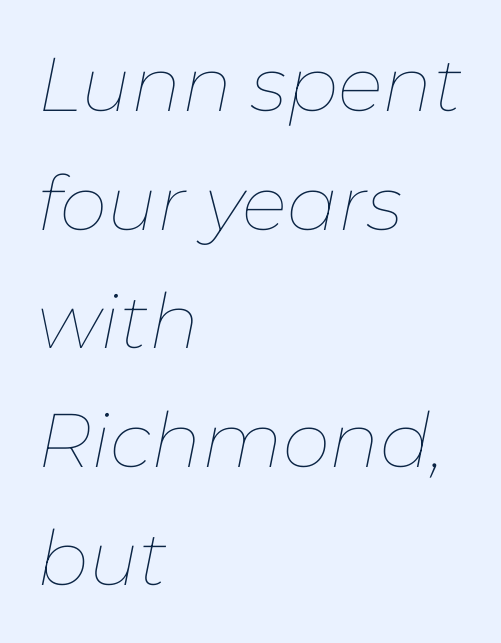
{"italic": "yes", "lean": "right", "slant_degrees": 11, "bold": "no", "weight": "thin", "width": "normal", "stroke_contrast": "low", "x_height": "medium", "monospaced": "no", "underline": "no", "align": "left", "line_spacing": "normal", "line_spacing_ratio": 1.56, "letter_spacing": "normal", "letter_spacing_em": 0.0, "glyph_px": 76}
